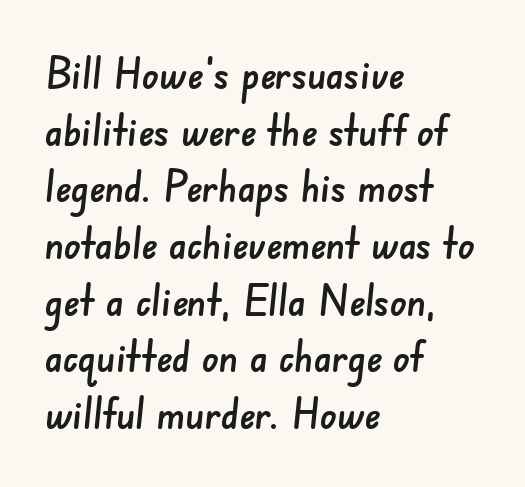
{"serif": "no", "width": "normal", "stroke_contrast": "low", "x_height": "small", "monospaced": "no", "underline": "no", "align": "left", "line_spacing": "normal", "line_spacing_ratio": 1.35, "letter_spacing": "normal", "letter_spacing_em": 0.0, "glyph_px": 42}
